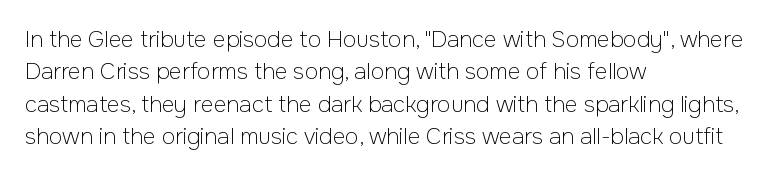
Does extra space separate the letters? No, they use regular spacing. Compared with a typical body face, this is equally light or lighter still. Casual observation: everything's shoved over to the left. This sample keeps an unexceptional amount of space between lines.
